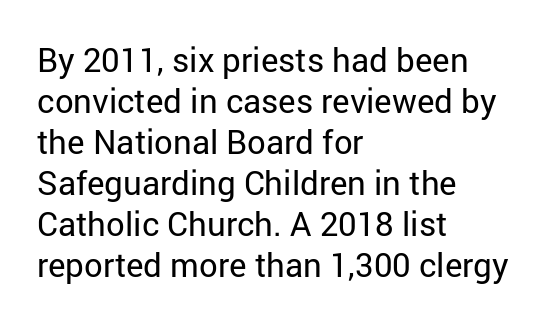
Do the characters align in a grid? No, the font is proportional. This sample uses plain, unmodified letter spacing. The lettering stays uniformly vertical, giving the passage a roman look. A bare baseline throughout the passage. Font category for this specimen: sans-serif. Ink coverage per letter is moderate at most.
